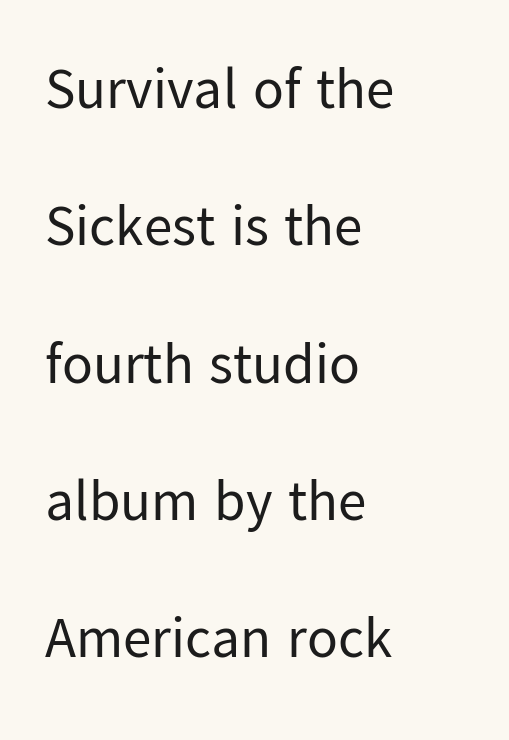
{"serif": "no", "italic": "no", "bold": "no", "weight": "regular", "width": "normal", "stroke_contrast": "low", "x_height": "medium", "monospaced": "no", "underline": "no", "align": "left", "line_spacing": "loose", "line_spacing_ratio": 2.41, "letter_spacing": "normal", "letter_spacing_em": 0.0, "glyph_px": 57}
